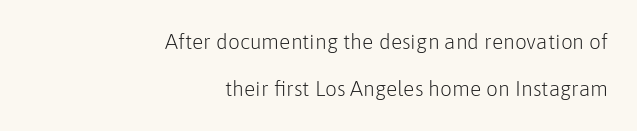
Q: Is the text bold? A: No.
Q: Is the text italic (slanted)? A: No, it is upright.
Q: Is the text underlined? A: No.
Q: How is the paragraph aligned? A: Right-aligned.
Q: Is the spacing between letters normal or unusually wide? A: Normal.
Q: Is the spacing between lines tight, normal or loose? A: Loose.
